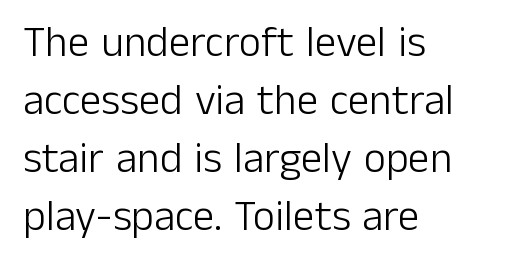
{"serif": "no", "italic": "no", "bold": "no", "weight": "light", "width": "normal", "stroke_contrast": "low", "x_height": "medium", "monospaced": "no", "underline": "no", "align": "left", "line_spacing": "normal", "line_spacing_ratio": 1.35, "letter_spacing": "normal", "letter_spacing_em": 0.0, "glyph_px": 43}
